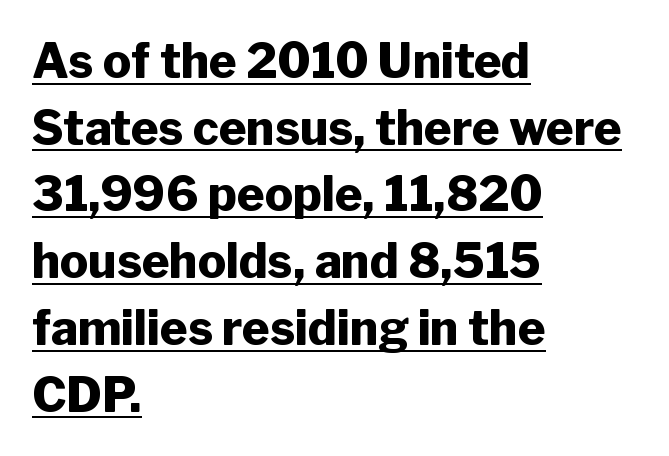
{"serif": "no", "italic": "no", "bold": "yes", "weight": "heavy", "width": "normal", "stroke_contrast": "low", "x_height": "medium", "monospaced": "no", "underline": "yes", "align": "left", "line_spacing": "normal", "line_spacing_ratio": 1.42, "letter_spacing": "normal", "letter_spacing_em": 0.0, "glyph_px": 47}
